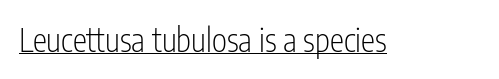
{"serif": "no", "italic": "no", "bold": "no", "weight": "light", "width": "condensed", "stroke_contrast": "low", "x_height": "medium", "monospaced": "no", "underline": "yes", "letter_spacing": "normal", "letter_spacing_em": 0.0, "glyph_px": 32}
